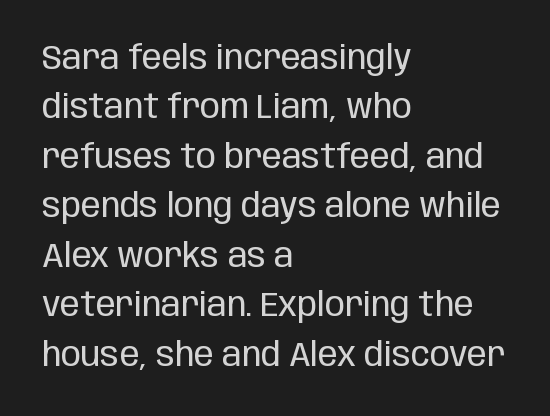
Letterform terminals end flat and unadorned throughout the passage. Upright lettering throughout. The lines sit at an ordinary, default distance from one another. The setting favours the left margin, as ordinary paragraphs usually do. The characters are drawn with everyday or finer stroke widths. Nothing unusual about the tracking: characters are spaced as the font intends.
